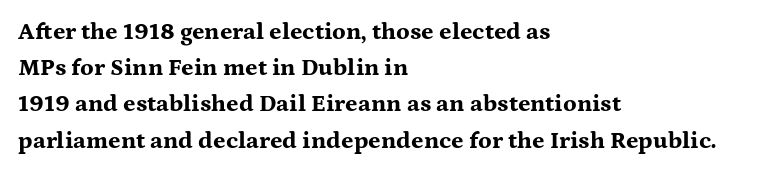
Q: Is the text bold? A: Yes.
Q: Is the text italic (slanted)? A: No, it is upright.
Q: Is the text underlined? A: No.
Q: How is the paragraph aligned? A: Left-aligned.
Q: Is the spacing between letters normal or unusually wide? A: Normal.
Q: Is the spacing between lines tight, normal or loose? A: Normal.
